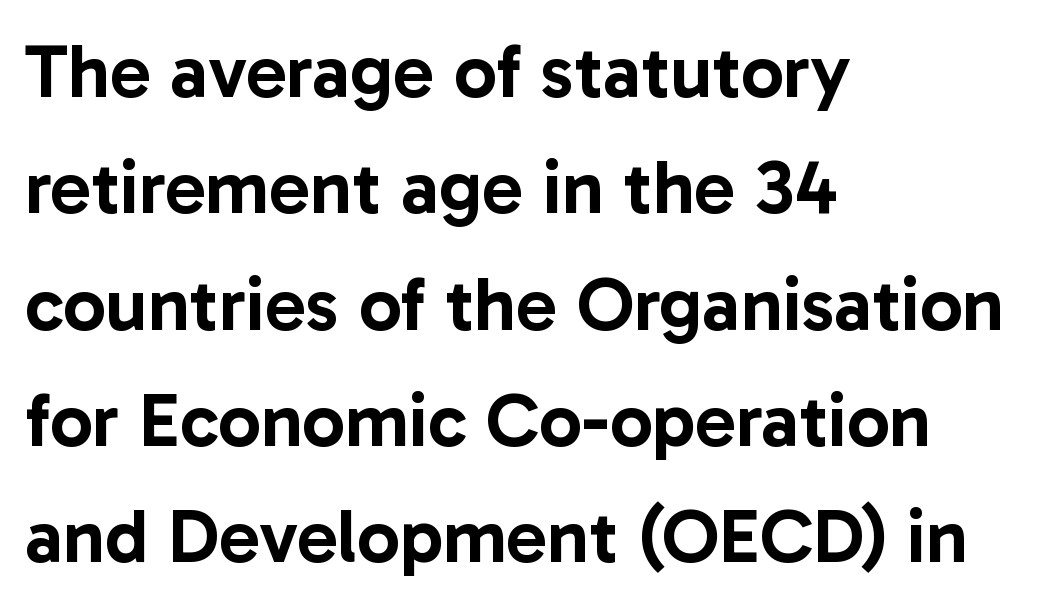
Has an underline been added? It has not. The rendering shows plain stroke endings on the letterforms — a sans-serif design. Vertical strokes here are truly vertical. The rendering uses natural spacing where letterforms have individual widths. There is no visible air inserted between adjacent glyphs. Each new line begins a customary step beneath the previous one.
